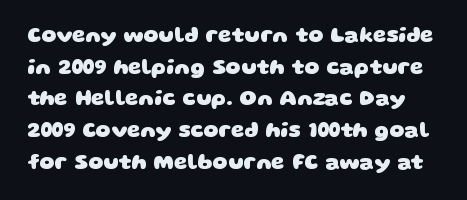
The rendering uses a bold face; every stroke is thick and dark. Interline gaps are of average width in this sample. Spacing between characters is what you'd get straight out of the box. Decoration check: the copy has no underline.
